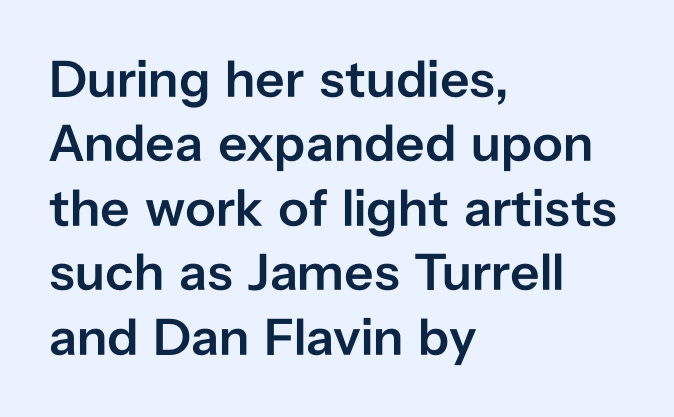
{"serif": "no", "italic": "no", "bold": "semi", "weight": "semibold", "width": "normal", "stroke_contrast": "low", "x_height": "medium", "monospaced": "no", "underline": "no", "align": "left", "line_spacing_ratio": 1.24, "letter_spacing": "normal", "letter_spacing_em": 0.0, "glyph_px": 52}
